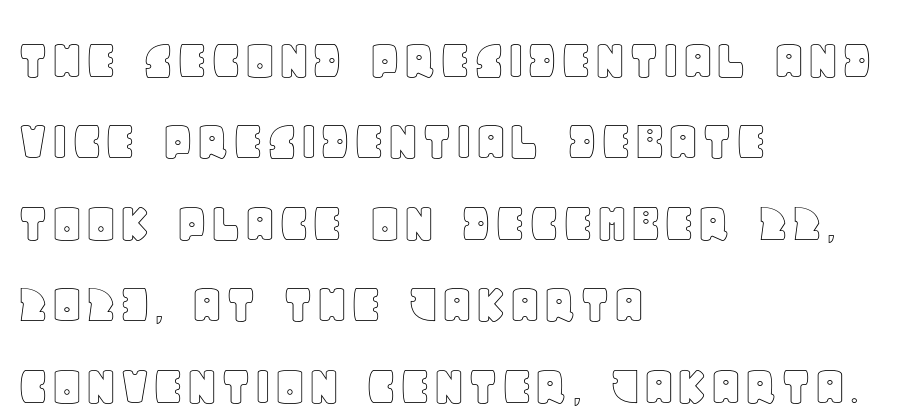
A student would call this left alignment; a typographer would say flush left, rag right. Looks like regular typesetting: each glyph gets only the width it needs. Horizontal bands of white between lines are of average thickness. A roman cut, with each character standing at attention. The tracking reads as untouched default to a designer's eye.
